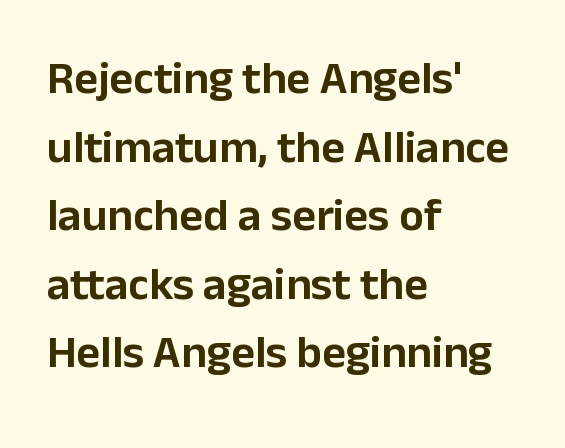
{"serif": "no", "italic": "no", "width": "normal", "stroke_contrast": "low", "x_height": "medium", "monospaced": "no", "underline": "no", "align": "left", "line_spacing": "normal", "line_spacing_ratio": 1.49, "letter_spacing": "normal", "letter_spacing_em": 0.0, "glyph_px": 46}
